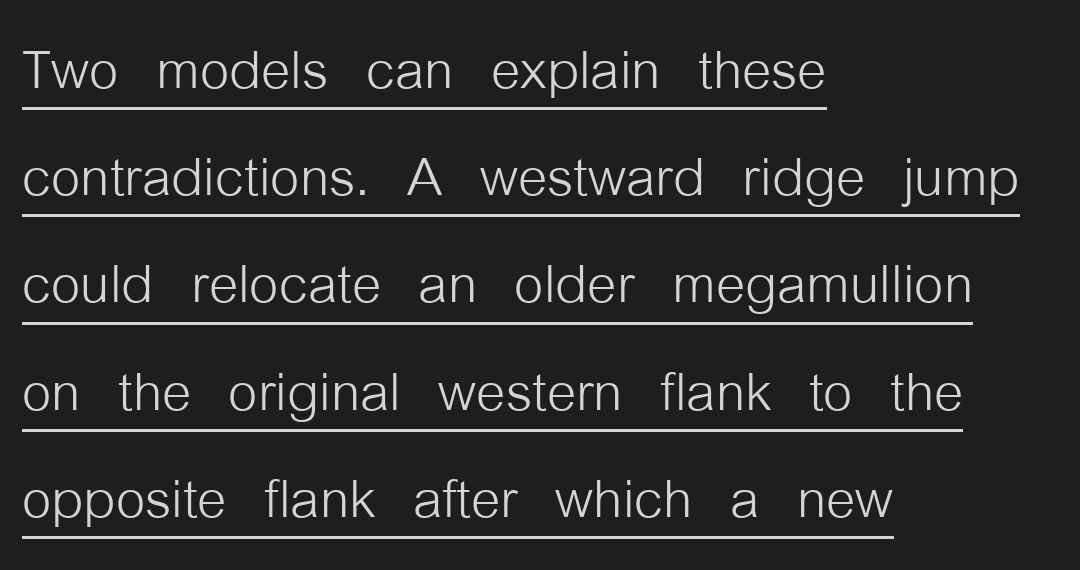
Q: Is the text bold? A: No.
Q: Is the text italic (slanted)? A: No, it is upright.
Q: Is the typeface a serif or a sans-serif typeface? A: Sans-serif.
Q: Is the text underlined? A: Yes.
Q: How is the paragraph aligned? A: Left-aligned.
Q: Is the spacing between letters normal or unusually wide? A: Normal.
Q: Is the spacing between lines tight, normal or loose? A: Normal.
Q: Width (condensed, normal, or wide)? A: Condensed.
Q: Stroke contrast? A: Low.
Q: x-height? A: Medium.
Q: Monospaced? A: No.
